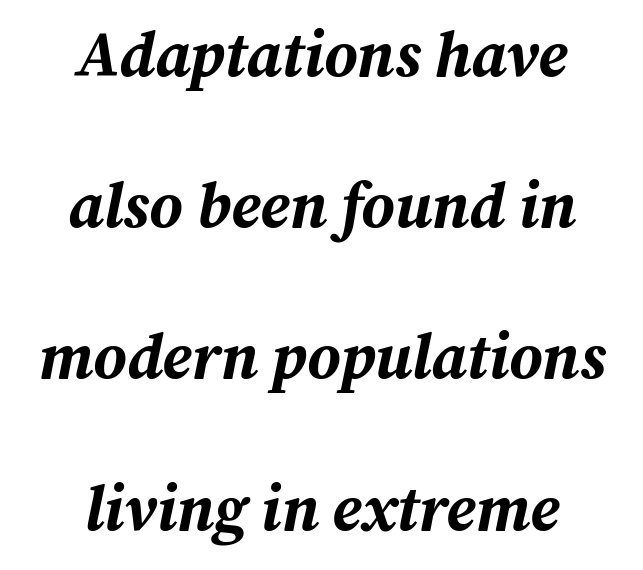
{"italic": "yes", "lean": "right", "slant_degrees": 12, "bold": "yes", "weight": "bold", "width": "normal", "stroke_contrast": "medium", "x_height": "medium", "monospaced": "no", "underline": "no", "align": "center", "line_spacing": "loose", "line_spacing_ratio": 2.4, "letter_spacing": "normal", "letter_spacing_em": 0.0, "glyph_px": 63}
